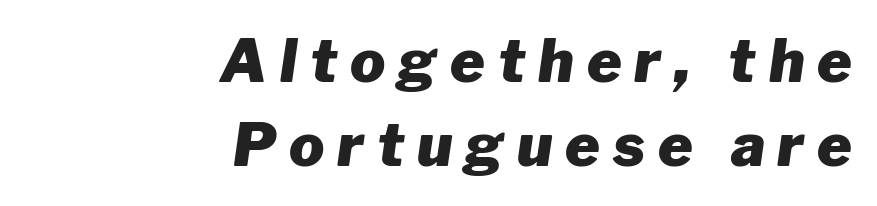
Q: Is the text bold? A: Yes.
Q: Is the text italic (slanted)? A: Yes, it leans right by about 8 degrees.
Q: Is the text underlined? A: No.
Q: How is the paragraph aligned? A: Right-aligned.
Q: Is the spacing between letters normal or unusually wide? A: Unusually wide.
Q: Is the spacing between lines tight, normal or loose? A: Normal.
Q: Width (condensed, normal, or wide)? A: Normal.
Q: Stroke contrast? A: Low.
Q: x-height? A: Medium.
Q: Monospaced? A: No.
